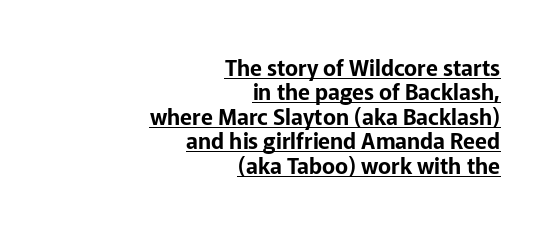
{"italic": "no", "underline": "yes", "align": "right", "line_spacing": "tight", "line_spacing_ratio": 1.11, "letter_spacing": "normal", "letter_spacing_em": 0.0, "glyph_px": 22}
